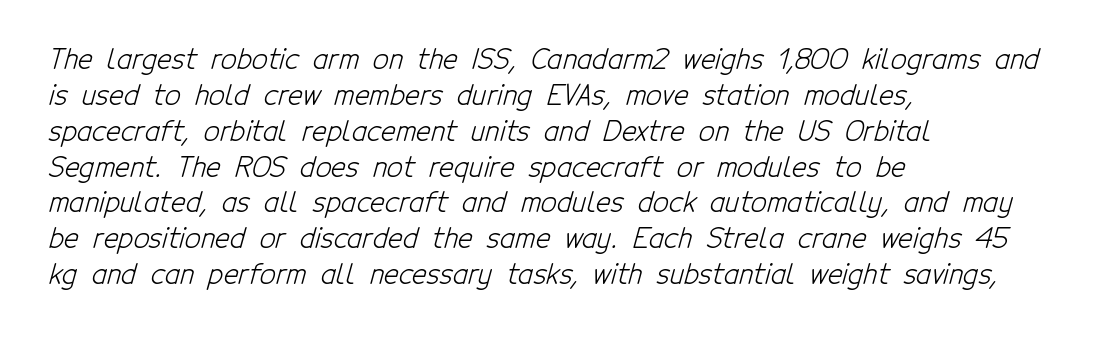
The image shows 28 px light, condensed sans-serif type; set left-aligned, normal line spacing (1.28x), normal letter spacing, not underlined; low stroke contrast and a medium x-height.
